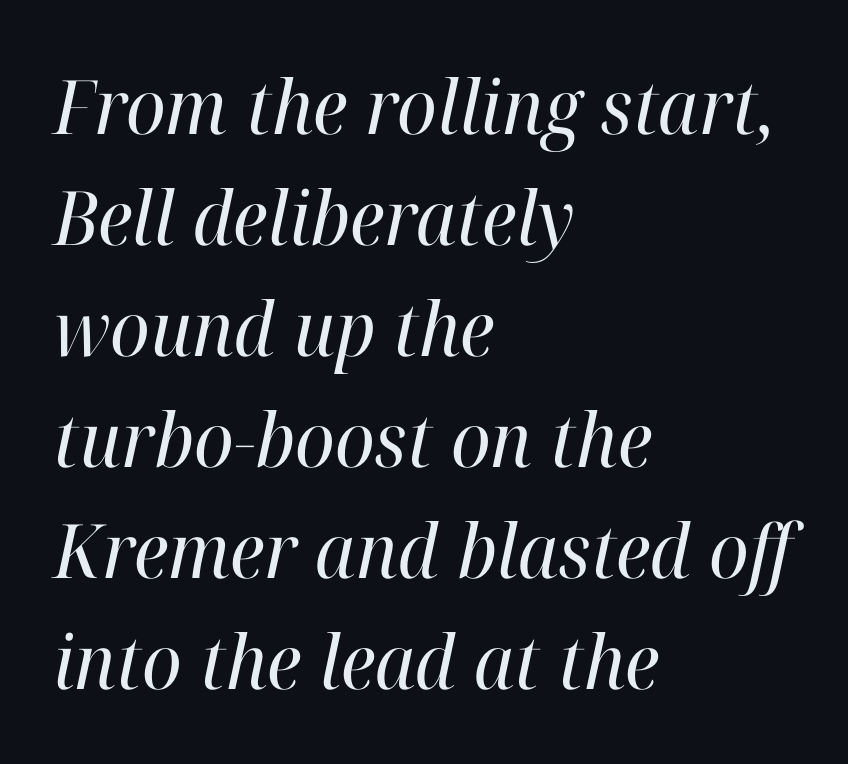
Q: Is the text bold? A: No.
Q: Is the text italic (slanted)? A: Yes, it leans right by about 12 degrees.
Q: Is the typeface a serif or a sans-serif typeface? A: Serif.
Q: Is the text underlined? A: No.
Q: How is the paragraph aligned? A: Left-aligned.
Q: Is the spacing between letters normal or unusually wide? A: Normal.
Q: Is the spacing between lines tight, normal or loose? A: Normal.
Q: Width (condensed, normal, or wide)? A: Normal.
Q: Stroke contrast? A: High.
Q: x-height? A: Medium.
Q: Monospaced? A: No.
